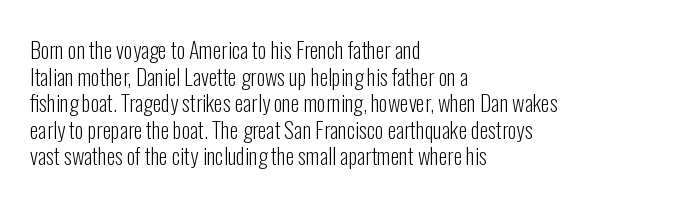
The face used here is rendered with its standard letterfit. The rag falls on the right side of this text block. The typeface has the unassuming heft of standard copy or less. Italic: no, the glyphs are upright roman.
